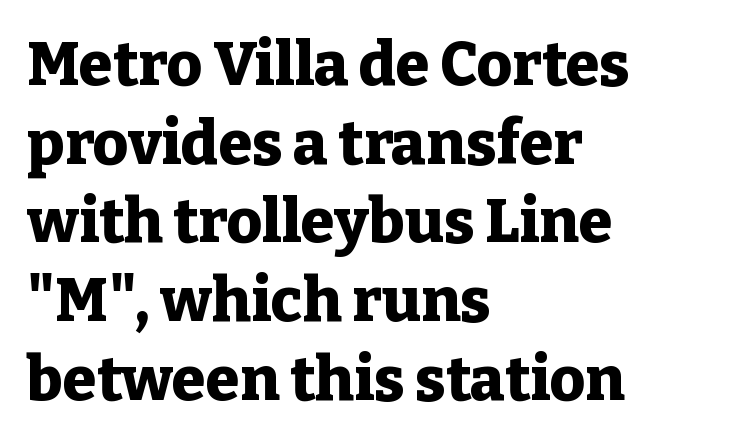
Ascenders rise straight up at ninety degrees. The face used here is rendered with its standard letterfit. Do the characters align in a grid? No, the font is proportional. Line beginnings align vertically; line endings do not. This sample uses a serif face. This block has exactly the height ordinary leading produces.
